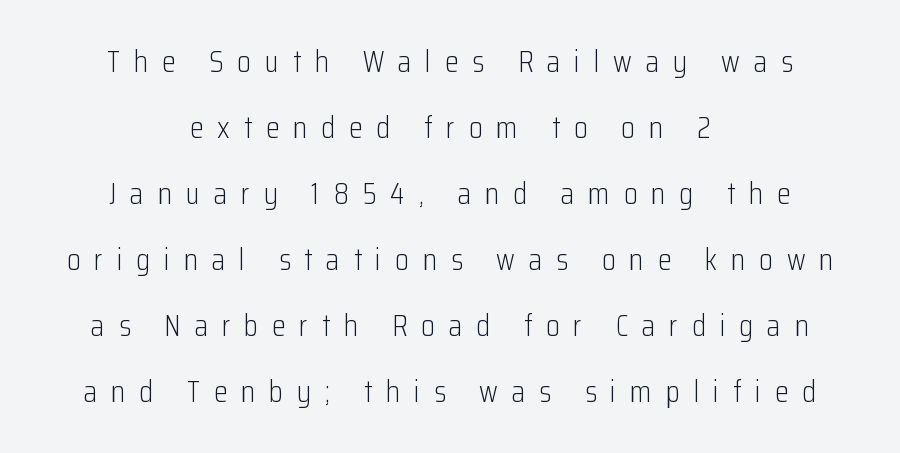
Q: Is the text bold? A: No.
Q: Is the text italic (slanted)? A: No, it is upright.
Q: Is the typeface a serif or a sans-serif typeface? A: Sans-serif.
Q: Is the text underlined? A: No.
Q: How is the paragraph aligned? A: Centered.
Q: Is the spacing between letters normal or unusually wide? A: Unusually wide.
Q: Is the spacing between lines tight, normal or loose? A: Loose.
Q: Width (condensed, normal, or wide)? A: Condensed.
Q: Stroke contrast? A: Low.
Q: x-height? A: Medium.
Q: Monospaced? A: No.
